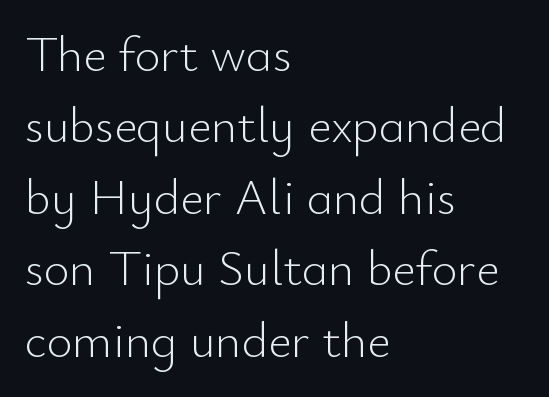
Each letter's strokes conclude bluntly, with no projecting serifs. Designer's note — italics off, roman on. Interline gaps are of average width in this sample. This sample has the flowing, uneven cadence of proportional lettering.
